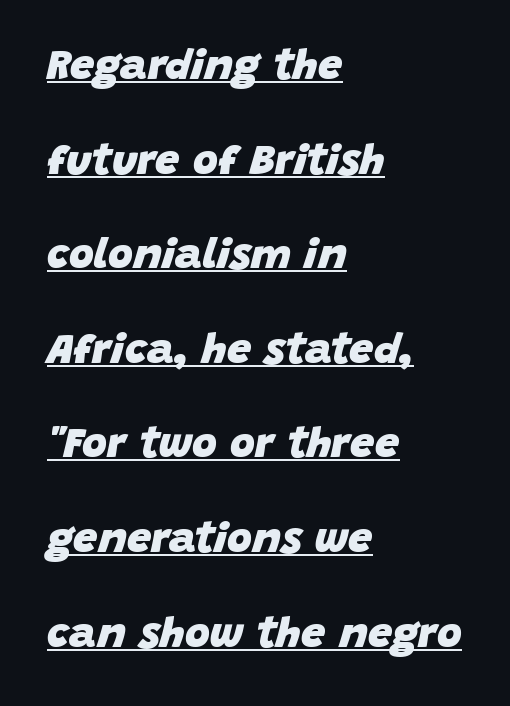
Typeset ragged right — the left edge is the straight one. Is the letter spacing exaggerated? No — it looks like the ordinary default. The text carries the slant typical of an italic or oblique font. Varying glyph widths throughout — classic text-font behaviour.
